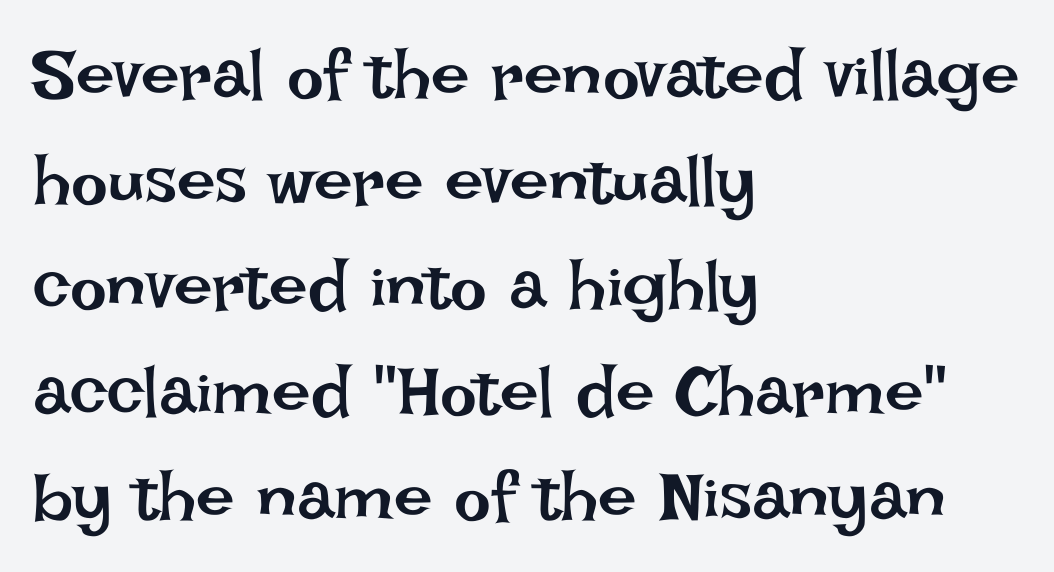
{"italic": "no", "bold": "no", "weight": "regular", "width": "normal", "stroke_contrast": "low", "x_height": "large", "monospaced": "no", "underline": "no", "align": "left", "line_spacing": "normal", "line_spacing_ratio": 1.53, "letter_spacing": "normal", "letter_spacing_em": 0.0, "glyph_px": 69}
